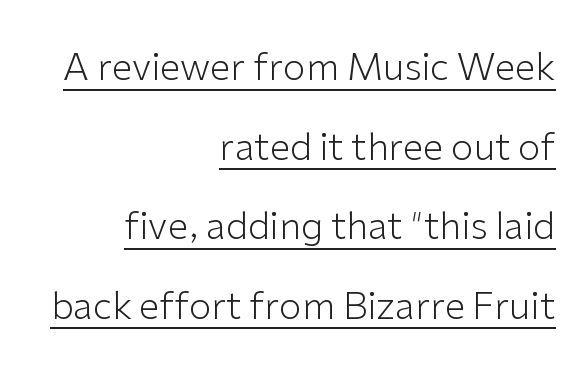
Visually the block forms a straight wall on the right and a jagged coastline on the left. Each stroke keeps to a modest, everyday thickness or less. Here the designer chose a conventional face with non-uniform glyph widths. Unlike a traditional serif, this face leaves its strokes unadorned. Every word sits above its own underline.
